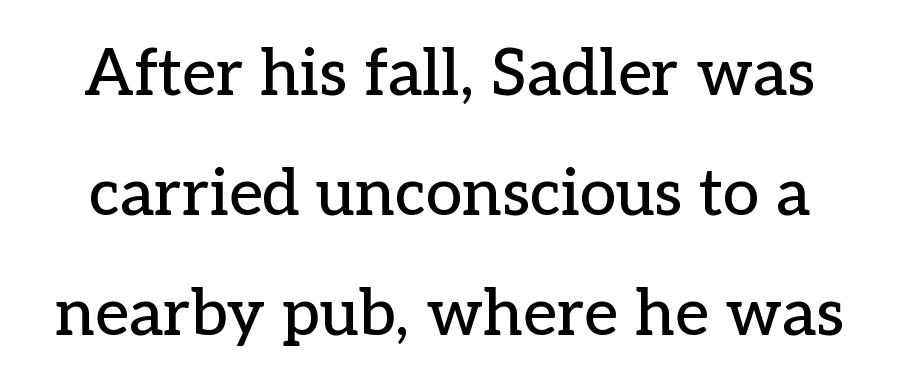
The rendering shows small feet on the letterforms — a serif design. Varying glyph widths throughout — classic text-font behaviour. Underlining? Definitely not there. Every character sits straight up, as roman type does. Nobody touched the tracking dial on this one.
